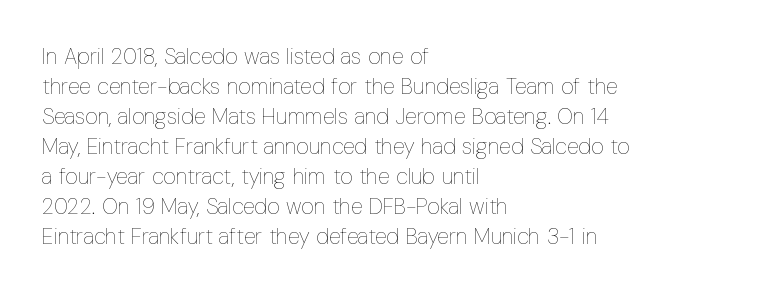
The image shows 22 px text type, upright; set left-aligned, normal line spacing (1.36x), normal letter spacing, not underlined.
